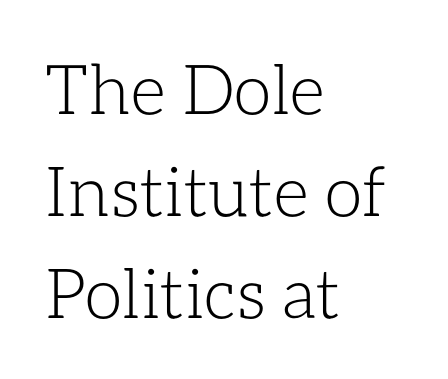
{"italic": "no", "bold": "no", "weight": "light", "width": "normal", "stroke_contrast": "low", "x_height": "medium", "monospaced": "no", "underline": "no", "align": "left", "line_spacing": "normal", "line_spacing_ratio": 1.48, "letter_spacing": "normal", "letter_spacing_em": 0.0, "glyph_px": 69}
